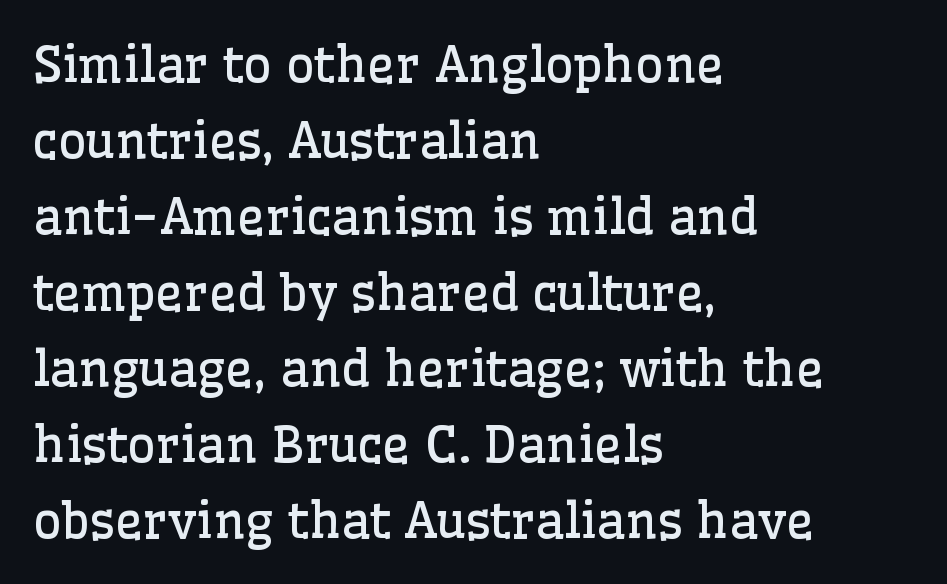
Leading: standard. The glyphs in this specimen are seriffed. Counters stay open thanks to moderate or lighter strokes. Is there any slant? The stems are plumb. The passage shown has conventional tracking throughout. The paragraph has a hard left edge and a soft right edge.
